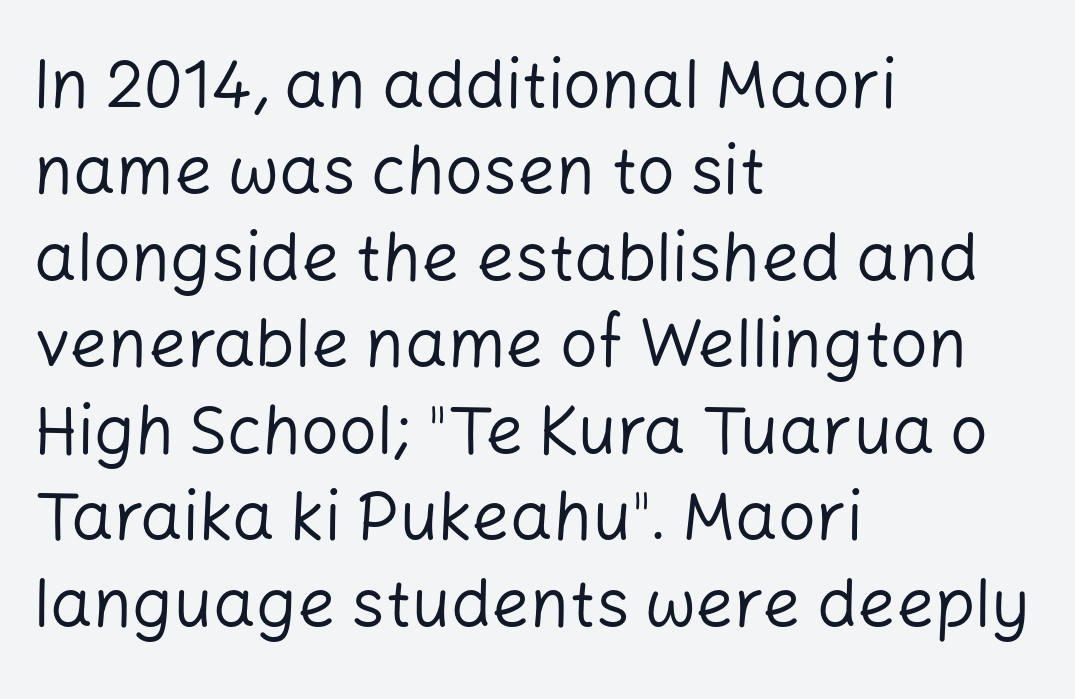
{"serif": "no", "italic": "no", "bold": "no", "weight": "regular", "width": "normal", "stroke_contrast": "low", "x_height": "medium", "monospaced": "no", "underline": "no", "align": "left", "line_spacing": "normal", "line_spacing_ratio": 1.29, "letter_spacing": "normal", "letter_spacing_em": 0.0, "glyph_px": 67}
